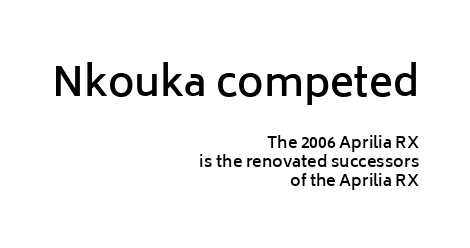
The image shows 40 px semibold sans-serif type, upright; set right-aligned, line spacing 1.18x, normal letter spacing, not underlined; the first (top) block is 2.5x larger; low stroke contrast and a medium x-height.
